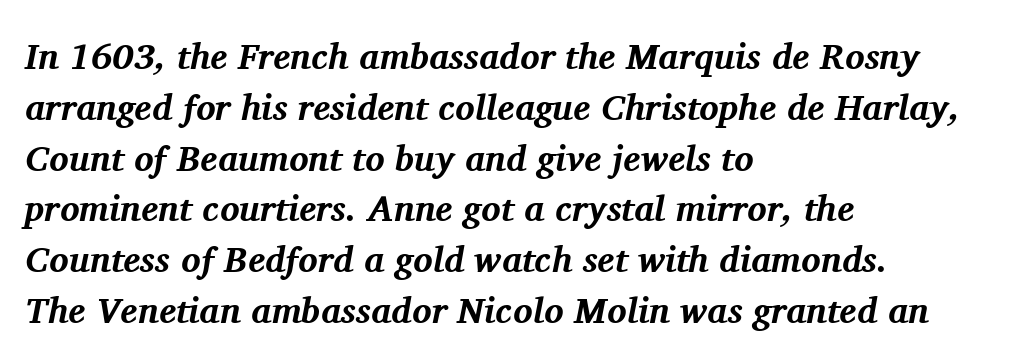
{"serif": "yes", "italic": "yes", "lean": "right", "slant_degrees": 11, "bold": "yes", "weight": "bold", "width": "normal", "stroke_contrast": "medium", "x_height": "medium", "monospaced": "no", "underline": "no", "align": "left", "line_spacing": "normal", "line_spacing_ratio": 1.41, "letter_spacing": "normal", "letter_spacing_em": 0.0, "glyph_px": 36}
